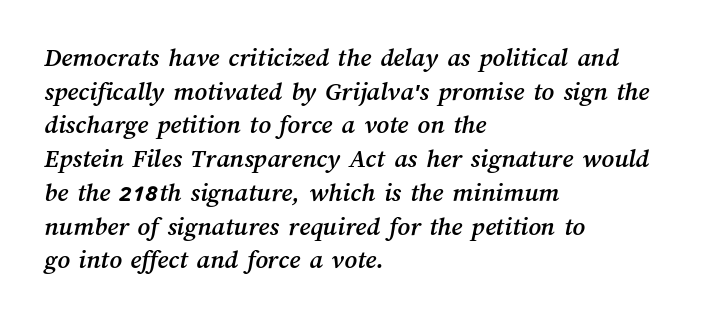
{"underline": "no", "align": "left", "line_spacing": "normal", "line_spacing_ratio": 1.25, "letter_spacing": "normal", "letter_spacing_em": 0.0, "glyph_px": 27}
